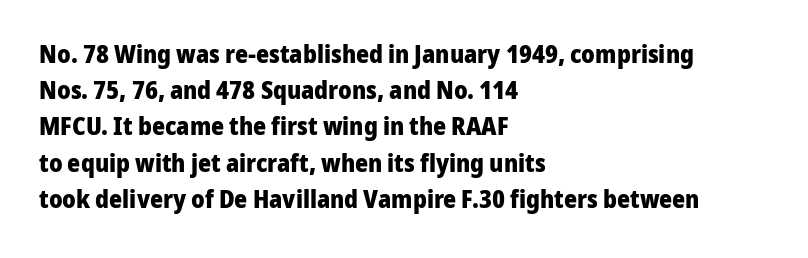
{"italic": "no", "bold": "yes", "underline": "no", "align": "left", "line_spacing": "normal", "line_spacing_ratio": 1.45, "letter_spacing": "normal", "letter_spacing_em": 0.0, "glyph_px": 25}
